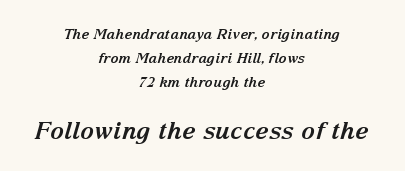
{"italic": "yes", "lean": "right", "slant_degrees": 15, "bold": "yes", "underline": "no", "align": "center", "line_spacing_ratio": 1.72, "letter_spacing": "normal", "letter_spacing_em": 0.0, "larger_block": "second", "size_ratio": 1.71, "glyph_px": 24}
